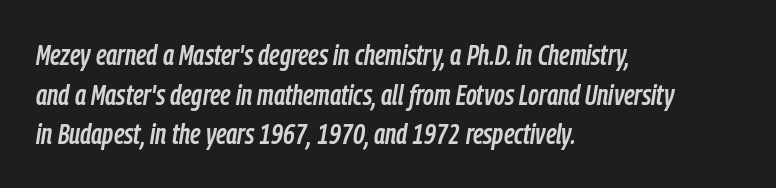
{"italic": "yes", "lean": "right", "slant_degrees": 9, "width": "condensed", "stroke_contrast": "low", "x_height": "medium", "monospaced": "no", "underline": "no", "align": "left", "line_spacing": "normal", "line_spacing_ratio": 1.37, "letter_spacing": "normal", "letter_spacing_em": 0.0, "glyph_px": 29}
